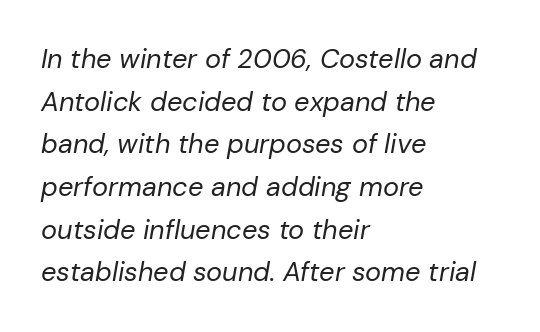
Q: Is the text bold? A: No.
Q: Is the text italic (slanted)? A: Yes, it leans right by about 10 degrees.
Q: Is the text underlined? A: No.
Q: How is the paragraph aligned? A: Left-aligned.
Q: Is the spacing between letters normal or unusually wide? A: Normal.
Q: Is the spacing between lines tight, normal or loose? A: Normal.
